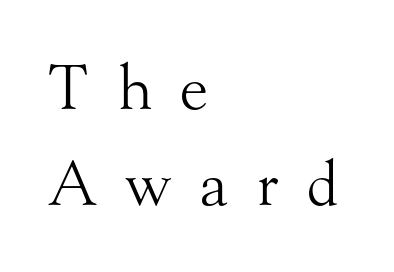
This rendering features lettering with no underline. The passage shown is not bold in any degree. This sample uses expanded letter spacing, leaving extra air between glyphs. Quick note: not italic, upright. Little horizontal feet cap the strokes, marking this as serif type. Looks like regular typesetting: each glyph gets only the width it needs.
